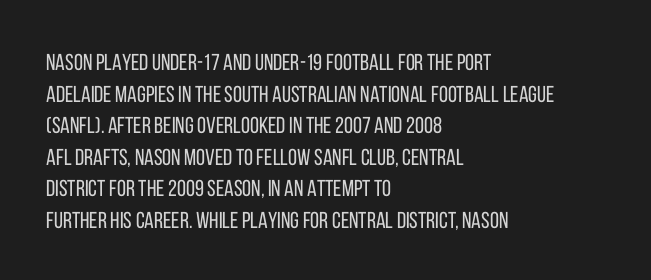
The strokes are not fattened; the text isn't bold. Beneath every word, the page is bare. Every row of glyphs begins at an identical x-position on the left. In terms of posture, this sample is upright.
